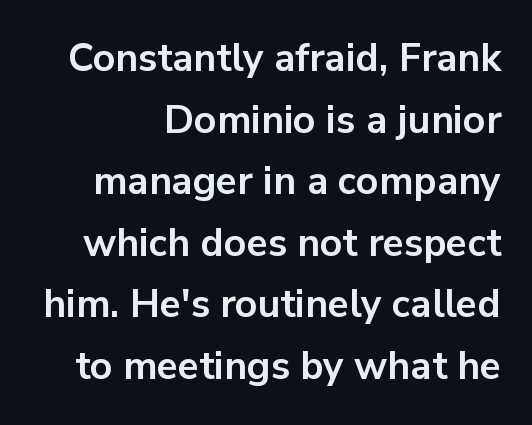
You could not count columns in this text — the font is proportionally spaced. Compared with typical paragraphs, the rows here are spaced about the same. The setting favours the right margin, as signatures and pull-quotes sometimes do. I'd describe the lettering as bold — thick and assertive. If you drew a line through each stem, it would be perfectly vertical.
